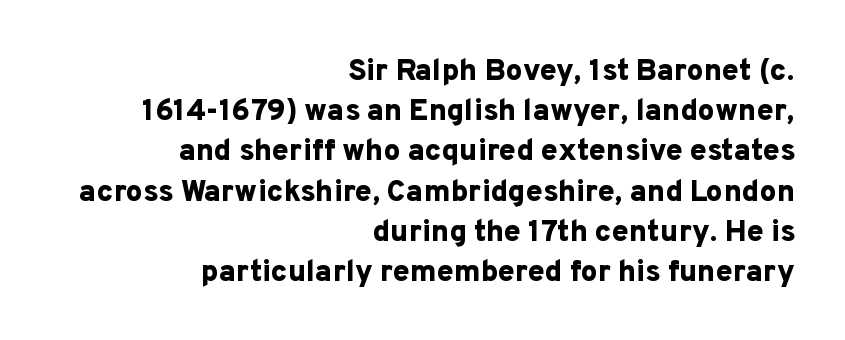
{"serif": "no", "italic": "no", "bold": "yes", "weight": "bold", "width": "normal", "stroke_contrast": "low", "x_height": "medium", "monospaced": "no", "underline": "no", "align": "right", "line_spacing": "normal", "line_spacing_ratio": 1.34, "letter_spacing": "normal", "letter_spacing_em": 0.0, "glyph_px": 30}
